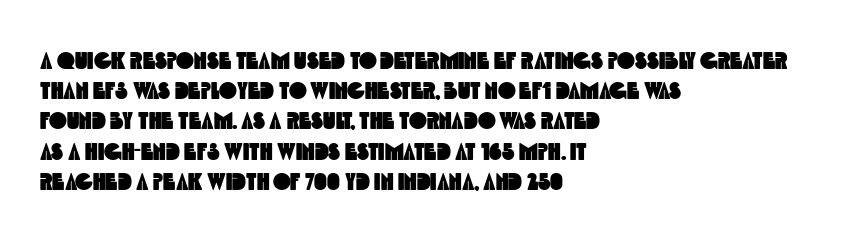
Each new line begins a customary step beneath the previous one. This rendering features lettering with no underline. This rendering uses left alignment, leaving the right contour irregular. How are the letters spaced? Ordinarily, with no added tracking.
